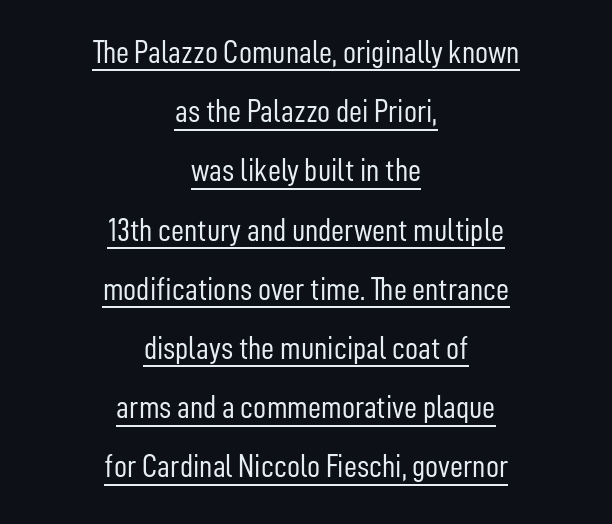
Q: Is the text bold? A: No.
Q: Is the text italic (slanted)? A: No, it is upright.
Q: Is the typeface a serif or a sans-serif typeface? A: Sans-serif.
Q: Is the text underlined? A: Yes.
Q: How is the paragraph aligned? A: Centered.
Q: Is the spacing between letters normal or unusually wide? A: Normal.
Q: Width (condensed, normal, or wide)? A: Condensed.
Q: Stroke contrast? A: Low.
Q: x-height? A: Medium.
Q: Monospaced? A: No.
